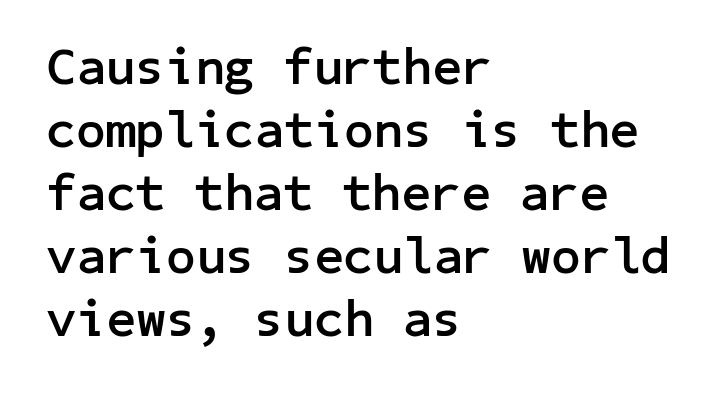
The image shows 52 px semibold sans-serif type, upright; set left-aligned, line spacing 1.21x, normal letter spacing, not underlined; low stroke contrast and a medium x-height.
